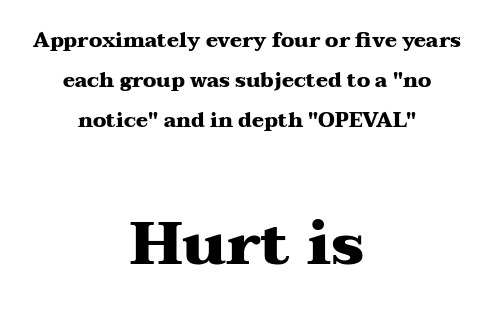
{"serif": "yes", "italic": "no", "bold": "yes", "weight": "heavy", "width": "wide", "stroke_contrast": "medium", "x_height": "medium", "monospaced": "no", "underline": "no", "align": "center", "line_spacing": "loose", "line_spacing_ratio": 2.0, "letter_spacing": "normal", "letter_spacing_em": 0.0, "larger_block": "second", "size_ratio": 3.05, "glyph_px": 61}
